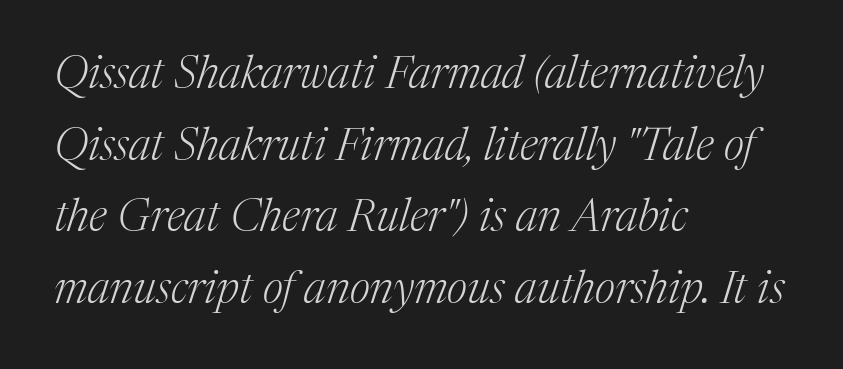
The image shows 45 px light serif type, italic (leaning right); set left-aligned, normal line spacing (1.59x), normal letter spacing, not underlined; medium stroke contrast and a medium x-height.
